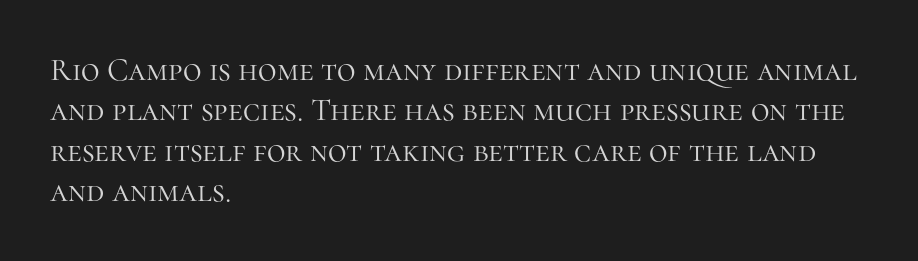
The image shows 32 px light serif type, upright; set left-aligned, normal line spacing (1.26x), normal letter spacing, not underlined; high stroke contrast and a medium x-height.
